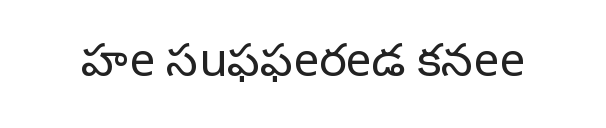
The letters advance in unequal steps, a hallmark of proportional type. Weight: regular or lighter. To sum up the face: it is a sans, with no serifs. Honestly, the letter spacing is just normal — you wouldn't notice it.
